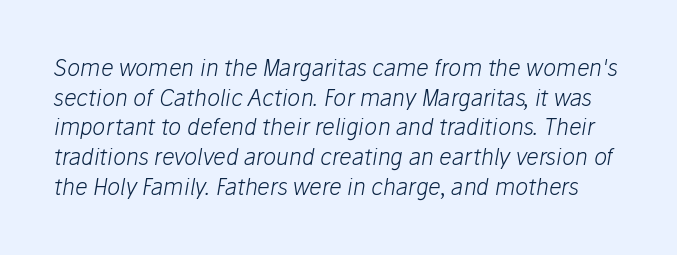
The image shows 22 px text type, italic (leaning right); set normal line spacing (1.35x), normal letter spacing, not underlined.
